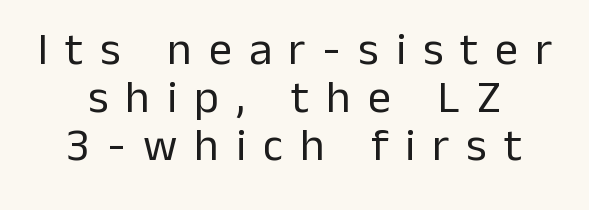
Q: Is the text bold? A: No.
Q: Is the text italic (slanted)? A: No, it is upright.
Q: Is the typeface a serif or a sans-serif typeface? A: Sans-serif.
Q: Is the text underlined? A: No.
Q: Is the spacing between letters normal or unusually wide? A: Unusually wide.
Q: Is the spacing between lines tight, normal or loose? A: Tight.
Q: Width (condensed, normal, or wide)? A: Normal.
Q: Stroke contrast? A: Low.
Q: x-height? A: Medium.
Q: Monospaced? A: No.
